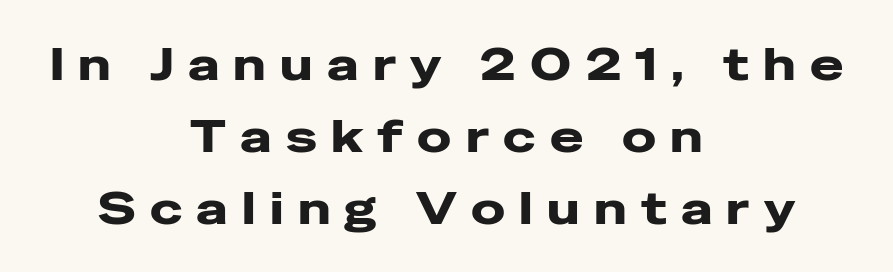
Q: Is the text bold? A: Yes.
Q: Is the text italic (slanted)? A: No, it is upright.
Q: Is the typeface a serif or a sans-serif typeface? A: Sans-serif.
Q: Is the text underlined? A: No.
Q: How is the paragraph aligned? A: Centered.
Q: Is the spacing between letters normal or unusually wide? A: Unusually wide.
Q: Is the spacing between lines tight, normal or loose? A: Normal.
Q: Width (condensed, normal, or wide)? A: Wide.
Q: Stroke contrast? A: Low.
Q: x-height? A: Medium.
Q: Monospaced? A: No.
